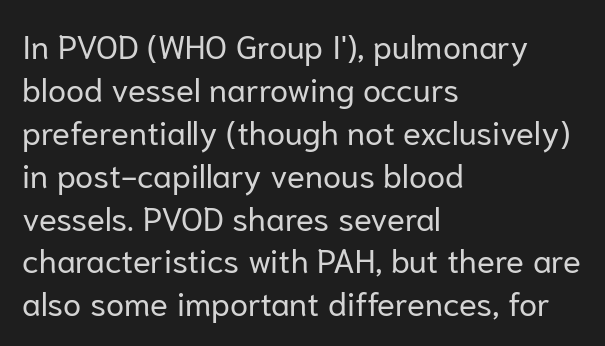
The image shows 33 px regular-weight sans-serif type, upright; set left-aligned, normal line spacing (1.3x), normal letter spacing, not underlined; low stroke contrast and a medium x-height.
